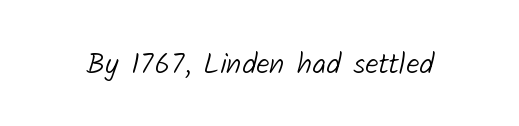
Each letter keeps its own natural width here, so spacing adapts to shape. Bold? No — there's no thickening of the strokes. Spacing between characters is what you'd get straight out of the box. Any mark beneath the type? The region is blank.
